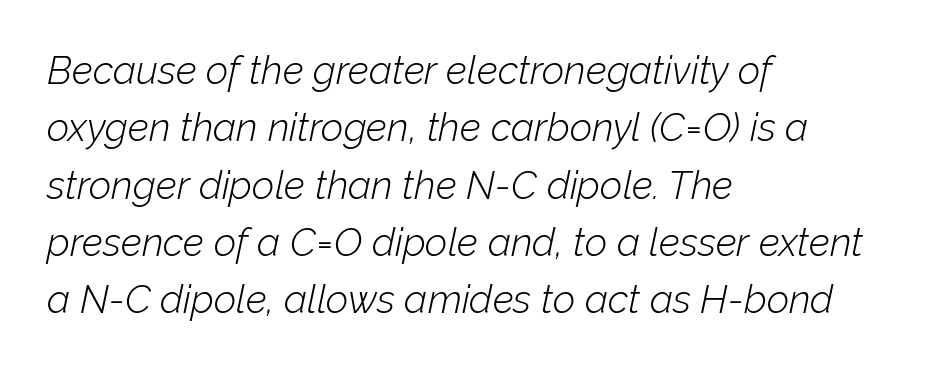
The image shows 39 px light type, italic (leaning right); set left-aligned, normal line spacing (1.47x), normal letter spacing, not underlined; low stroke contrast and a medium x-height.
